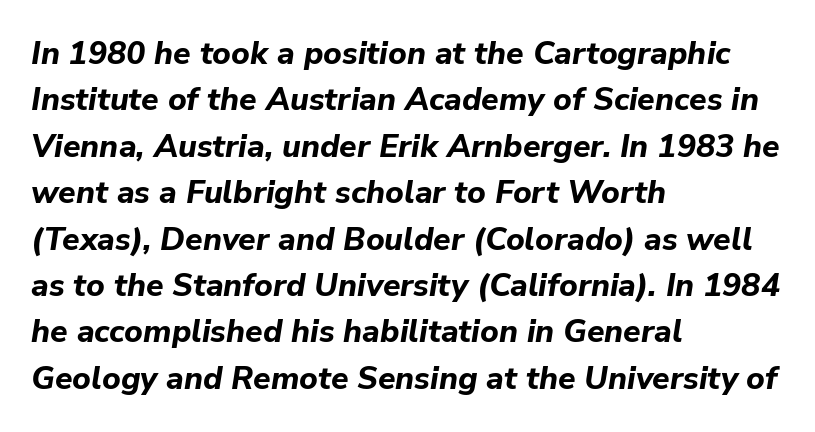
A classic flush-left, rag-right setting is used for this passage. Rule under the text: the space is simply empty. Every letter is thick-stroked: bold, no question. You could not count columns in this text — the font is proportionally spaced. Inter-character spacing is left at the font's built-in metrics. A typesetter would mark this as italic.
